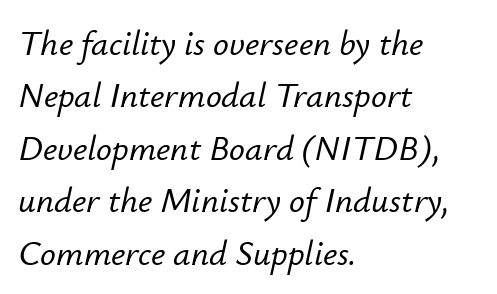
The image shows 35 px text type, italic (leaning right); set left-aligned, normal line spacing (1.5x), normal letter spacing, not underlined; low stroke contrast and a small x-height.
